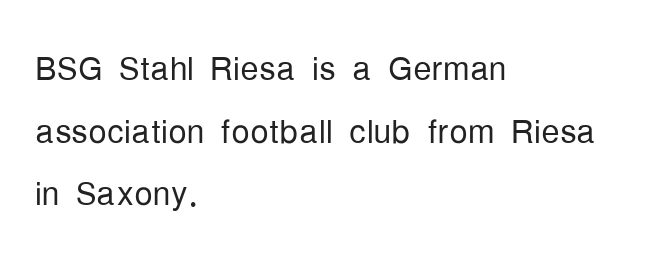
The image shows 46 px light, condensed sans-serif type, upright; set left-aligned, normal line spacing (1.36x), normal letter spacing, not underlined; low stroke contrast and a medium x-height.
